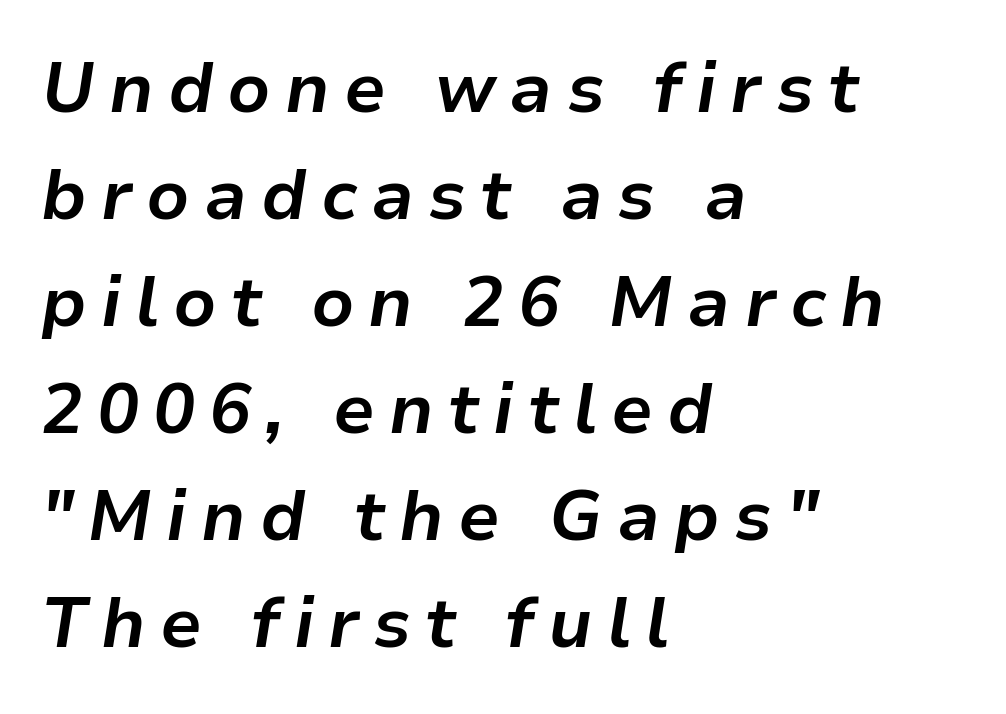
Q: Is the text bold? A: Yes.
Q: Is the text italic (slanted)? A: Yes, it leans right by about 9 degrees.
Q: Is the text underlined? A: No.
Q: How is the paragraph aligned? A: Left-aligned.
Q: Is the spacing between letters normal or unusually wide? A: Unusually wide.
Q: Is the spacing between lines tight, normal or loose? A: Normal.
Q: Width (condensed, normal, or wide)? A: Normal.
Q: Stroke contrast? A: Low.
Q: x-height? A: Medium.
Q: Monospaced? A: No.
